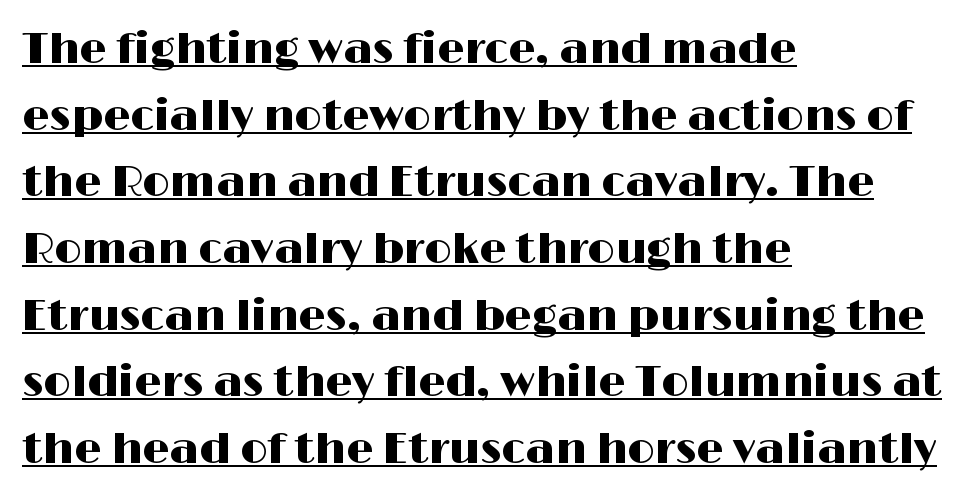
Q: Is the text italic (slanted)? A: No, it is upright.
Q: Is the typeface a serif or a sans-serif typeface? A: Sans-serif.
Q: Is the text underlined? A: Yes.
Q: How is the paragraph aligned? A: Left-aligned.
Q: Is the spacing between letters normal or unusually wide? A: Normal.
Q: Is the spacing between lines tight, normal or loose? A: Normal.
Q: Width (condensed, normal, or wide)? A: Wide.
Q: Stroke contrast? A: High.
Q: x-height? A: Medium.
Q: Monospaced? A: No.
